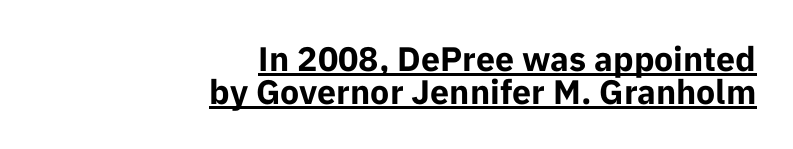
Where is the straight margin? On the right. In terms of leading, this rendering errs on the cramped side. Regarding serifs, this sample does without them. A typesetter would call this proportional, since set widths differ per character. Nope, not italic — everything's standing straight.
